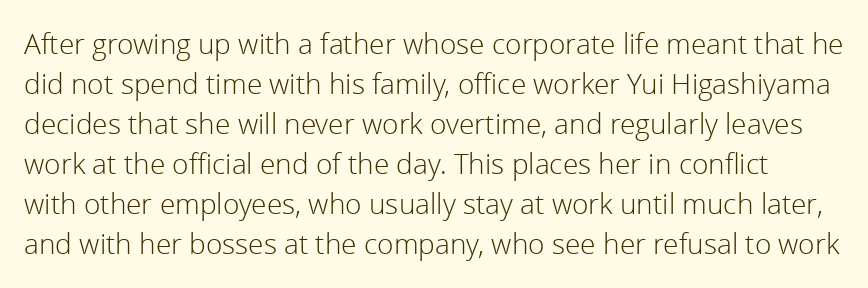
{"serif": "no", "italic": "no", "bold": "no", "weight": "light", "width": "normal", "x_height": "medium", "monospaced": "no", "underline": "no", "line_spacing": "normal", "line_spacing_ratio": 1.43, "letter_spacing": "normal", "letter_spacing_em": 0.0, "glyph_px": 28}
